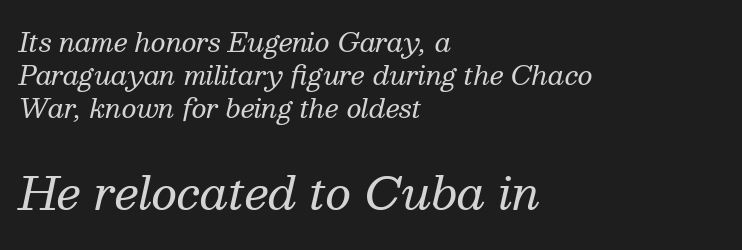
Q: Is the text bold? A: No.
Q: Is the text italic (slanted)? A: Yes, it leans right by about 13 degrees.
Q: Is the typeface a serif or a sans-serif typeface? A: Serif.
Q: Is the text underlined? A: No.
Q: How is the paragraph aligned? A: Left-aligned.
Q: Is the spacing between letters normal or unusually wide? A: Normal.
Q: Is the spacing between lines tight, normal or loose? A: Normal.
Q: Which block of text is set in a larger size, the first (top) or the second (bottom)? A: The second (bottom) one.
Q: Width (condensed, normal, or wide)? A: Normal.
Q: Stroke contrast? A: Medium.
Q: x-height? A: Medium.
Q: Monospaced? A: No.
